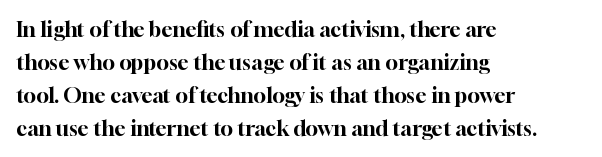
Do the letters lean? They stand straight. You could call the tracking neutral — neither tight nor loose. The passage shown is not underscored anywhere. The ragged edge is on the right, which tells us the setting is flush left. Students, observe: this is what conventionally led text looks like.
